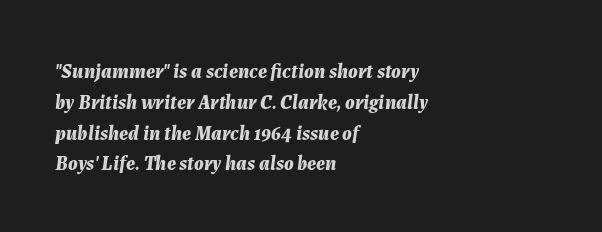
{"italic": "yes", "lean": "right", "slant_degrees": 7, "bold": "yes", "underline": "no", "align": "left", "line_spacing": "normal", "line_spacing_ratio": 1.54, "letter_spacing": "normal", "letter_spacing_em": 0.0, "glyph_px": 20}
